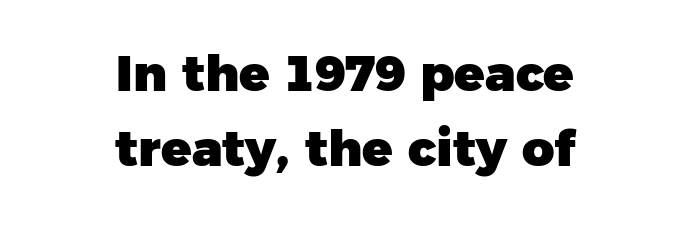
The image shows 50 px heavy sans-serif type; set centered, normal line spacing (1.5x), normal letter spacing, not underlined; low stroke contrast and a medium x-height.
